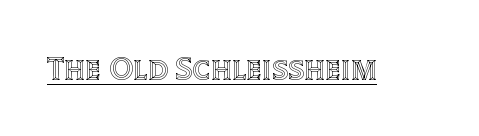
The typography opts for an upright posture over an oblique one. Proportional: the letters do not fall into vertical columns. Every word sits above its own underline. Look at the tracking — it's just the regular setting, nothing added.
